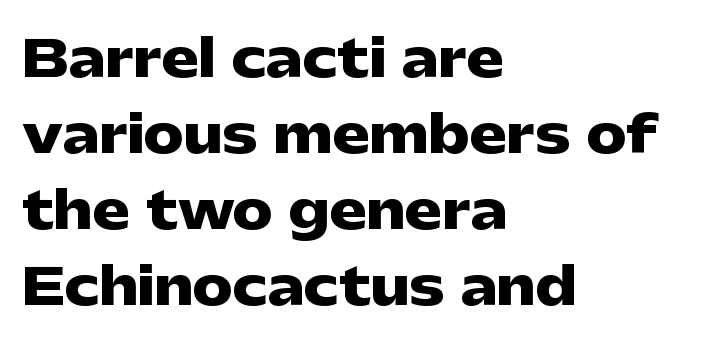
Q: Is the text bold? A: Yes.
Q: Is the text italic (slanted)? A: No, it is upright.
Q: Is the typeface a serif or a sans-serif typeface? A: Sans-serif.
Q: Is the text underlined? A: No.
Q: How is the paragraph aligned? A: Left-aligned.
Q: Is the spacing between letters normal or unusually wide? A: Normal.
Q: Is the spacing between lines tight, normal or loose? A: Normal.
Q: Width (condensed, normal, or wide)? A: Wide.
Q: Stroke contrast? A: Low.
Q: x-height? A: Medium.
Q: Monospaced? A: No.
